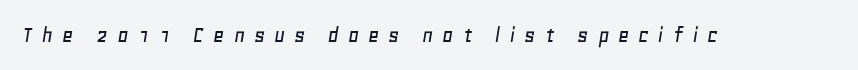
The horizontal fit of the characters is loose and conspicuously gappy. Clear beneath every line of the passage. Is the type slanted? Yes — the strokes lean at a clear angle.
